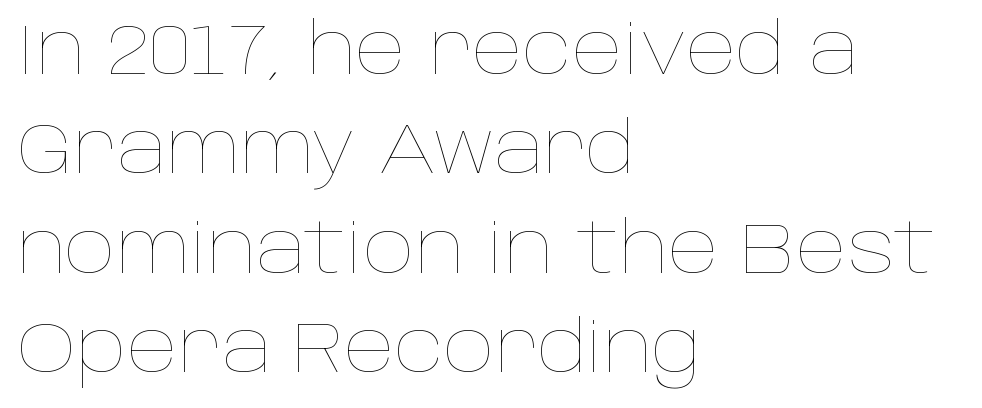
Q: Is the text bold? A: No.
Q: Is the text italic (slanted)? A: No, it is upright.
Q: Is the text underlined? A: No.
Q: How is the paragraph aligned? A: Left-aligned.
Q: Is the spacing between letters normal or unusually wide? A: Normal.
Q: Is the spacing between lines tight, normal or loose? A: Normal.
Q: Width (condensed, normal, or wide)? A: Normal.
Q: Stroke contrast? A: Low.
Q: x-height? A: Large.
Q: Monospaced? A: No.
